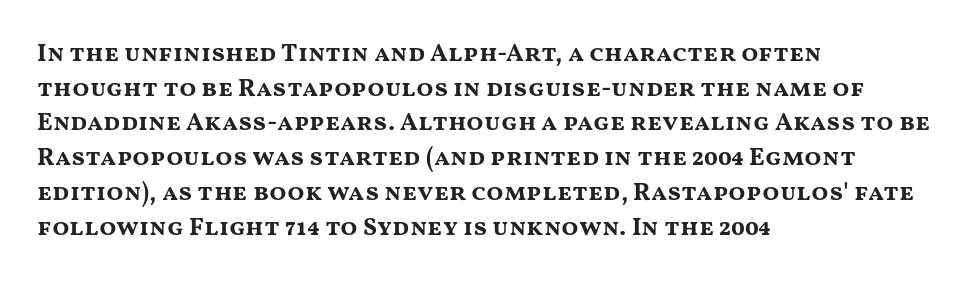
Q: Is the text bold? A: Yes.
Q: Is the text italic (slanted)? A: No, it is upright.
Q: Is the text underlined? A: No.
Q: How is the paragraph aligned? A: Left-aligned.
Q: Is the spacing between letters normal or unusually wide? A: Normal.
Q: Is the spacing between lines tight, normal or loose? A: Normal.
